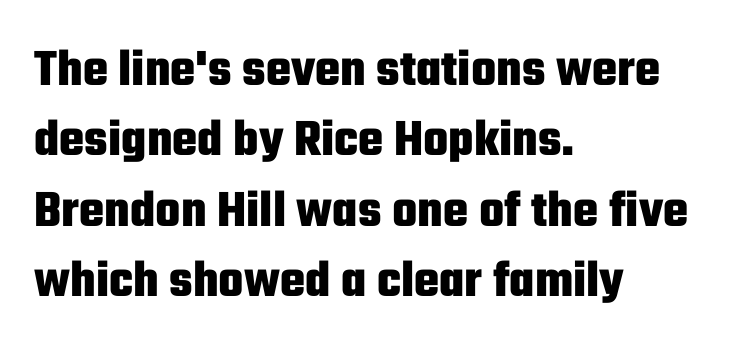
{"serif": "no", "italic": "no", "bold": "yes", "weight": "heavy", "width": "condensed", "stroke_contrast": "low", "x_height": "medium", "monospaced": "no", "underline": "no", "align": "left", "line_spacing": "normal", "line_spacing_ratio": 1.33, "letter_spacing": "normal", "letter_spacing_em": 0.0, "glyph_px": 53}
